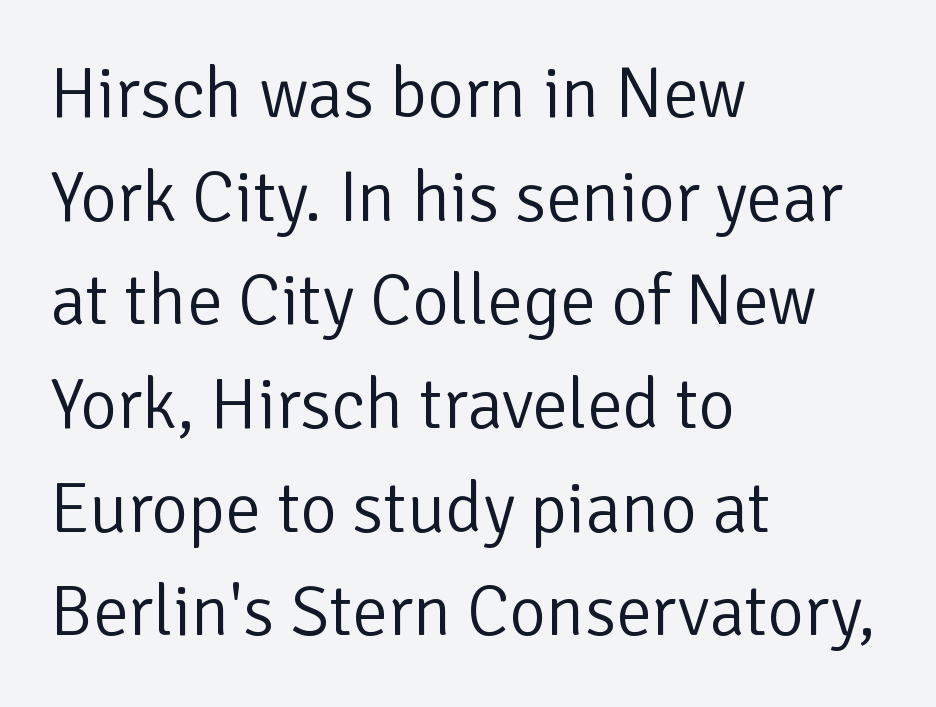
The compositor pushed each line to the left boundary. The rendering uses natural spacing where letterforms have individual widths. Stems and bowls with no extra thickness — not bold. Stroke terminals: plain, sans-serif.
